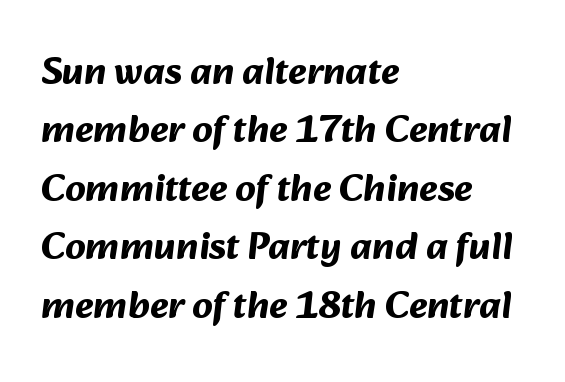
Q: Is the text bold? A: Yes.
Q: Is the typeface a serif or a sans-serif typeface? A: Sans-serif.
Q: Is the text underlined? A: No.
Q: How is the paragraph aligned? A: Left-aligned.
Q: Is the spacing between letters normal or unusually wide? A: Normal.
Q: Is the spacing between lines tight, normal or loose? A: Normal.
Q: Width (condensed, normal, or wide)? A: Normal.
Q: Stroke contrast? A: Medium.
Q: x-height? A: Medium.
Q: Monospaced? A: No.
